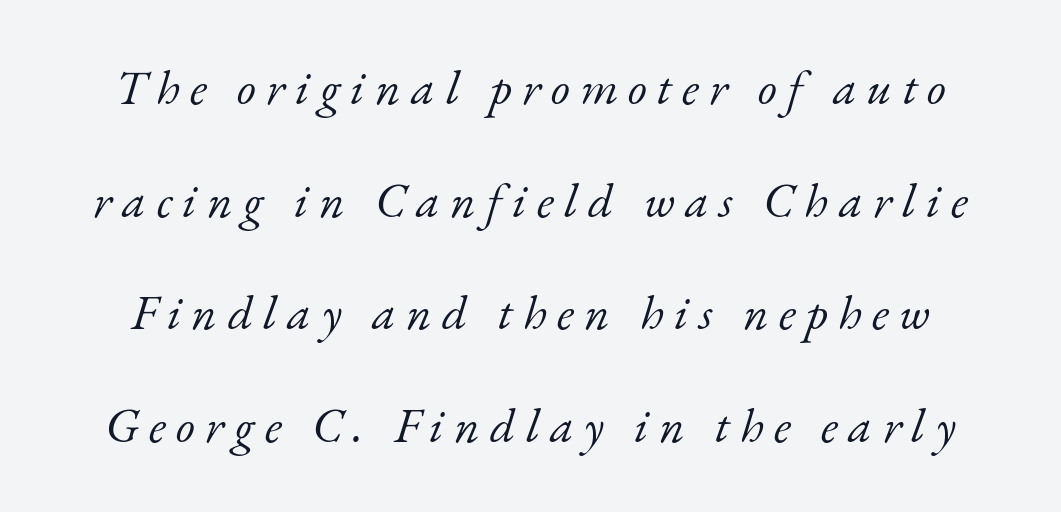
Q: Is the text bold? A: No.
Q: Is the text italic (slanted)? A: Yes, it leans right by about 17 degrees.
Q: Is the typeface a serif or a sans-serif typeface? A: Serif.
Q: Is the text underlined? A: No.
Q: Is the spacing between letters normal or unusually wide? A: Unusually wide.
Q: Is the spacing between lines tight, normal or loose? A: Loose.
Q: Width (condensed, normal, or wide)? A: Normal.
Q: Stroke contrast? A: Low.
Q: x-height? A: Small.
Q: Monospaced? A: No.
